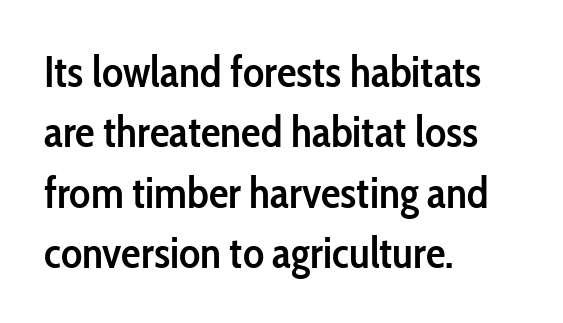
{"serif": "no", "italic": "no", "bold": "semi", "weight": "semibold", "width": "condensed", "stroke_contrast": "low", "x_height": "medium", "monospaced": "no", "underline": "no", "align": "left", "line_spacing": "normal", "line_spacing_ratio": 1.37, "letter_spacing": "normal", "letter_spacing_em": 0.0, "glyph_px": 44}
